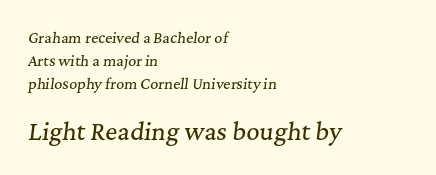
Q: Is the text italic (slanted)? A: Yes, it leans right by about 7 degrees.
Q: Is the text underlined? A: No.
Q: How is the paragraph aligned? A: Left-aligned.
Q: Is the spacing between letters normal or unusually wide? A: Normal.
Q: Is the spacing between lines tight, normal or loose? A: Normal.
Q: Which block of text is set in a larger size, the first (top) or the second (bottom)? A: The second (bottom) one.
